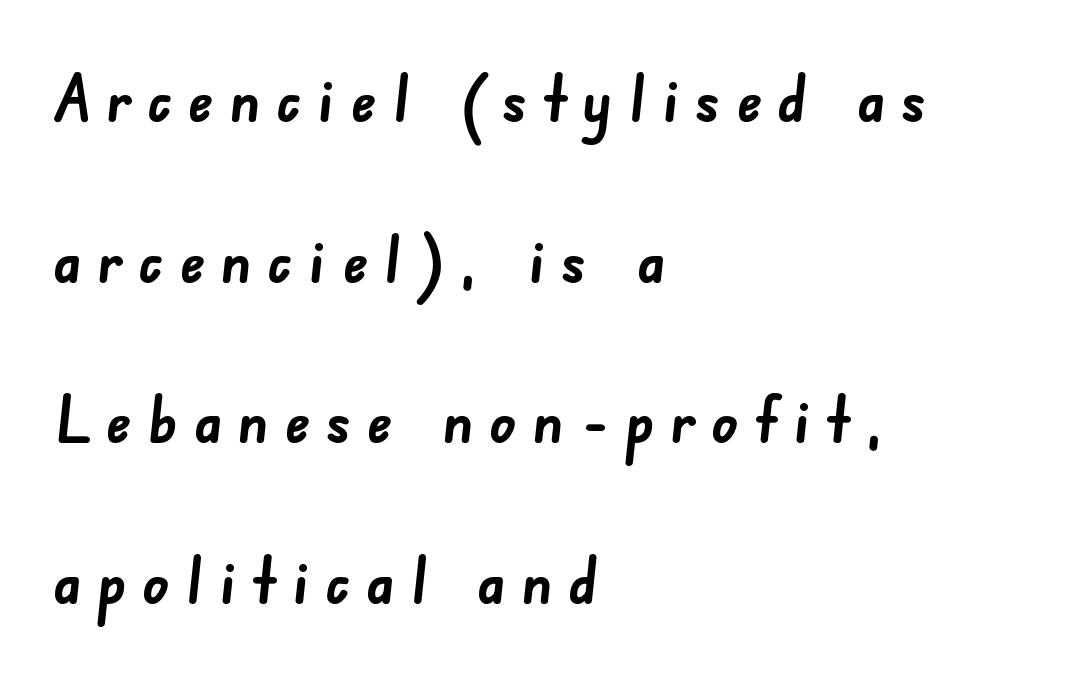
The image shows 65 px semibold sans-serif type; set left-aligned, loose line spacing (2.47x), unusually wide letter spacing (+0.25 em), not underlined; low stroke contrast and a small x-height.
